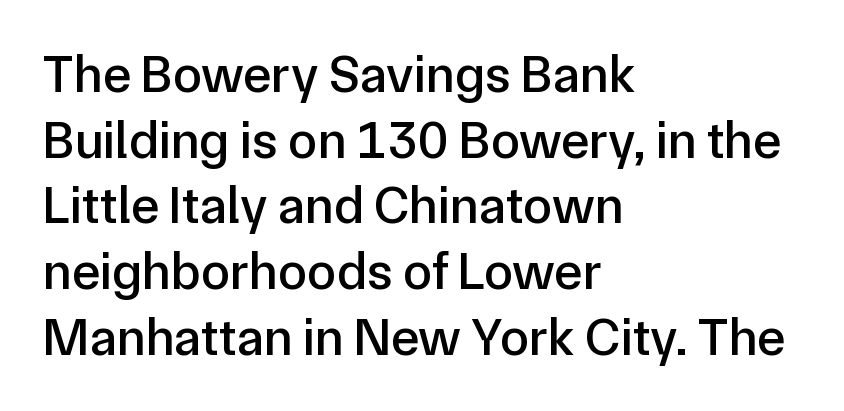
Q: Is the text italic (slanted)? A: No, it is upright.
Q: Is the typeface a serif or a sans-serif typeface? A: Sans-serif.
Q: Is the text underlined? A: No.
Q: How is the paragraph aligned? A: Left-aligned.
Q: Is the spacing between letters normal or unusually wide? A: Normal.
Q: Width (condensed, normal, or wide)? A: Normal.
Q: Stroke contrast? A: Low.
Q: x-height? A: Medium.
Q: Monospaced? A: No.
